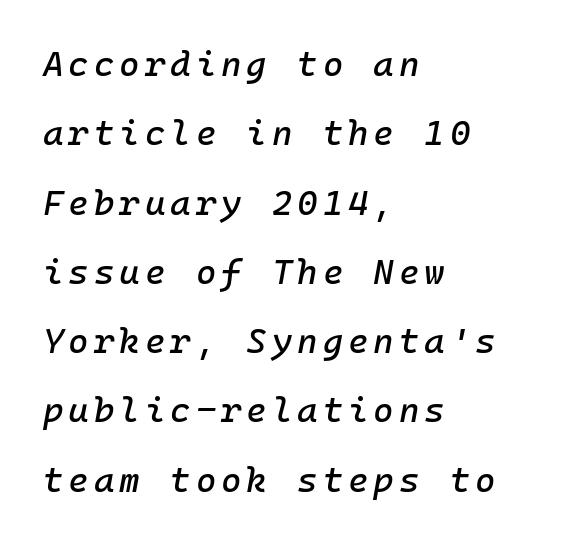
Q: Is the text italic (slanted)? A: Yes, it leans right by about 10 degrees.
Q: Is the text underlined? A: No.
Q: How is the paragraph aligned? A: Left-aligned.
Q: Is the spacing between lines tight, normal or loose? A: Loose.
Q: Width (condensed, normal, or wide)? A: Normal.
Q: Stroke contrast? A: Low.
Q: x-height? A: Medium.
